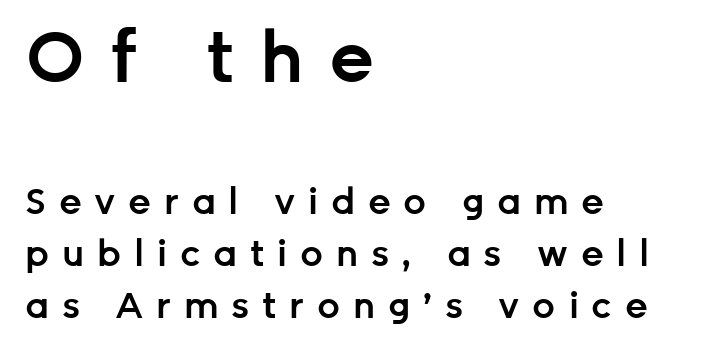
{"serif": "no", "italic": "no", "bold": "semi", "weight": "semibold", "width": "normal", "stroke_contrast": "low", "x_height": "medium", "monospaced": "no", "underline": "no", "align": "left", "line_spacing": "normal", "line_spacing_ratio": 1.45, "letter_spacing": "wide", "letter_spacing_em": 0.35, "larger_block": "first", "size_ratio": 1.97, "glyph_px": 71}
